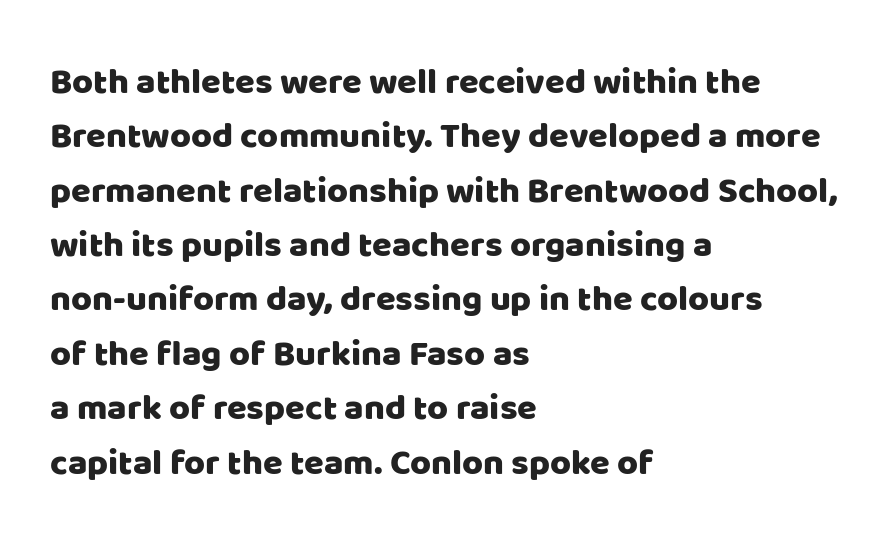
Quick note: not italic, upright. Vertical spacing — default. The ragged edge is on the right, which tells us the setting is flush left. The characters display no serif detailing; their extremities are plain. The baseline area is clear.
